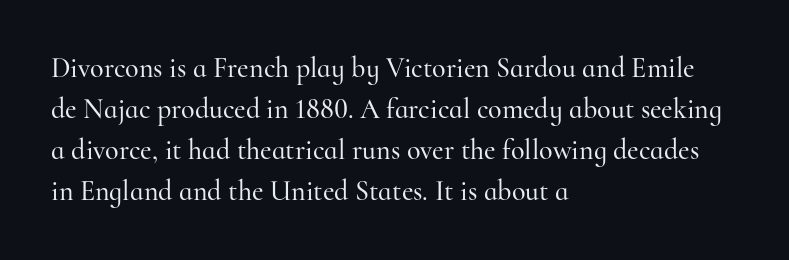
The image shows 28 px serif type, upright; set left-aligned, normal line spacing (1.46x), normal letter spacing, not underlined; high stroke contrast and a small x-height.
